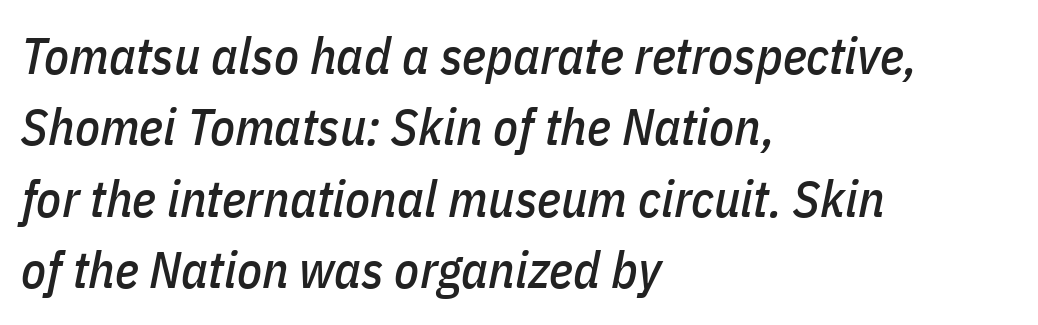
Q: Is the text italic (slanted)? A: Yes, it leans right by about 11 degrees.
Q: Is the text underlined? A: No.
Q: How is the paragraph aligned? A: Left-aligned.
Q: Is the spacing between letters normal or unusually wide? A: Normal.
Q: Is the spacing between lines tight, normal or loose? A: Normal.
Q: Width (condensed, normal, or wide)? A: Condensed.
Q: Stroke contrast? A: Low.
Q: x-height? A: Medium.
Q: Monospaced? A: No.
